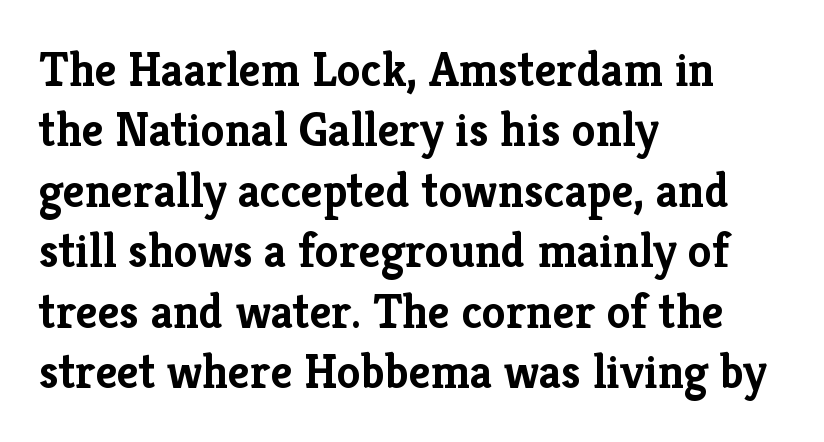
Q: Is the text bold? A: Yes.
Q: Is the text italic (slanted)? A: No, it is upright.
Q: Is the typeface a serif or a sans-serif typeface? A: Serif.
Q: Is the text underlined? A: No.
Q: How is the paragraph aligned? A: Left-aligned.
Q: Is the spacing between letters normal or unusually wide? A: Normal.
Q: Is the spacing between lines tight, normal or loose? A: Normal.
Q: Width (condensed, normal, or wide)? A: Normal.
Q: Stroke contrast? A: Low.
Q: x-height? A: Medium.
Q: Monospaced? A: No.
